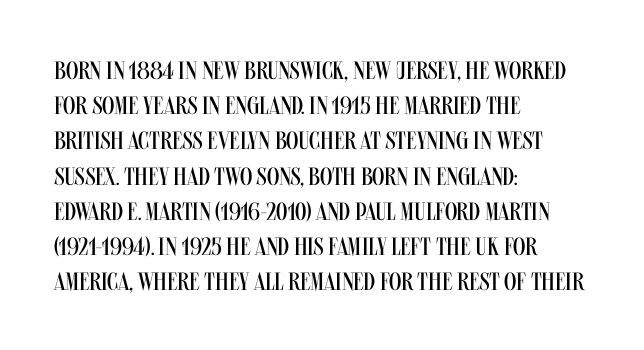
The image shows 25 px text type, upright; set left-aligned, normal line spacing (1.41x), normal letter spacing, not underlined.
